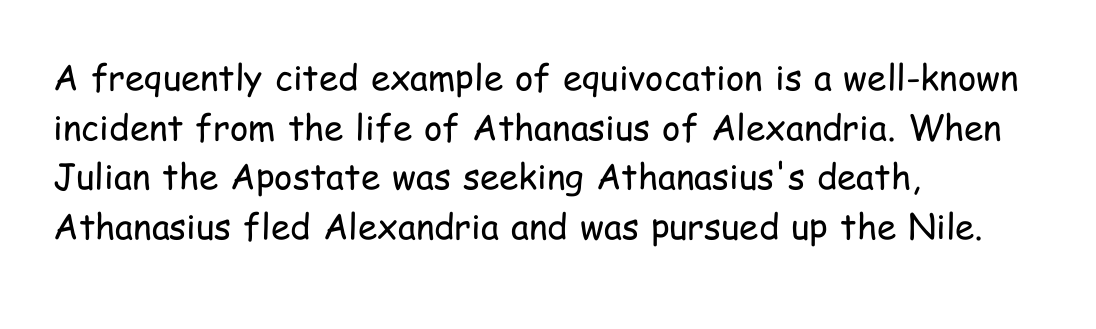
Q: Is the text bold? A: No.
Q: Is the text italic (slanted)? A: No, it is upright.
Q: Is the typeface a serif or a sans-serif typeface? A: Sans-serif.
Q: Is the text underlined? A: No.
Q: How is the paragraph aligned? A: Left-aligned.
Q: Is the spacing between letters normal or unusually wide? A: Normal.
Q: Is the spacing between lines tight, normal or loose? A: Normal.
Q: Width (condensed, normal, or wide)? A: Condensed.
Q: Stroke contrast? A: Low.
Q: x-height? A: Medium.
Q: Monospaced? A: No.
